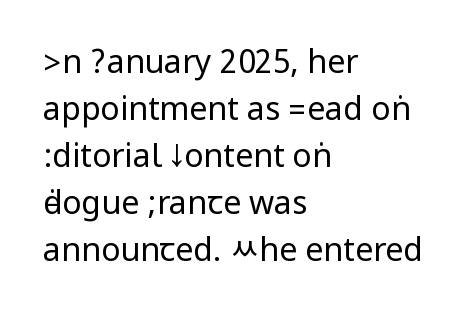
{"serif": "no", "italic": "no", "bold": "no", "weight": "regular", "width": "condensed", "stroke_contrast": "low", "underline": "no", "align": "left", "line_spacing": "normal", "line_spacing_ratio": 1.47, "letter_spacing": "normal", "letter_spacing_em": 0.0, "glyph_px": 32}
